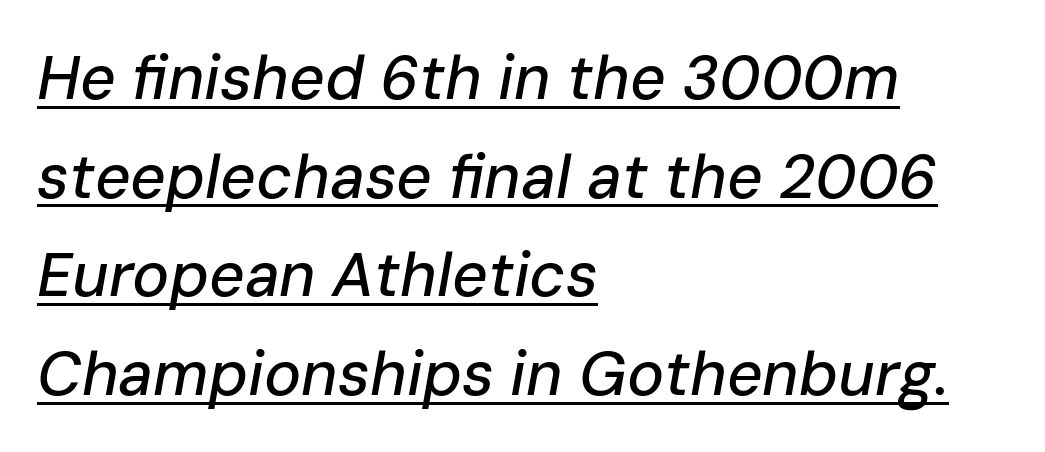
Do the characters align in a grid? No, the font is proportional. A typographer would call this underscored text. An italicized treatment has been applied to the whole sample. One glance says typical: line gaps are just what's usual. Notice how the passage keeps a crisp vertical edge on the left only. The letterforms sit shoulder to shoulder at normal distance.
